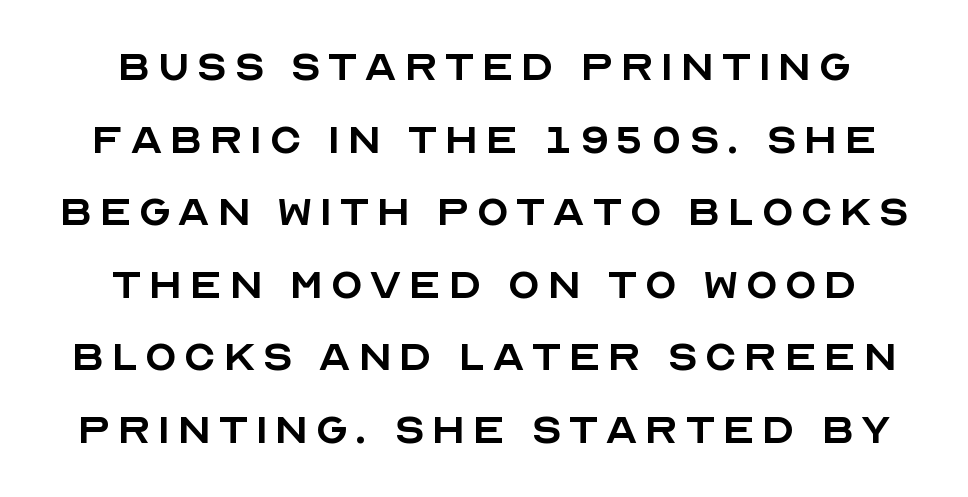
The image shows 53 px regular-weight sans-serif type, upright; set centered, normal line spacing (1.37x), not underlined; a large x-height.
